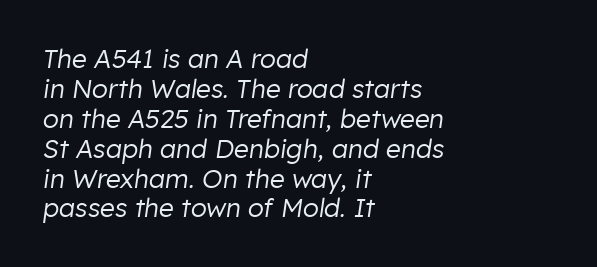
{"italic": "yes", "lean": "right", "slant_degrees": 8, "bold": "no", "underline": "no", "align": "left", "line_spacing": "tight", "line_spacing_ratio": 1.15, "letter_spacing": "normal", "letter_spacing_em": 0.0, "glyph_px": 26}
